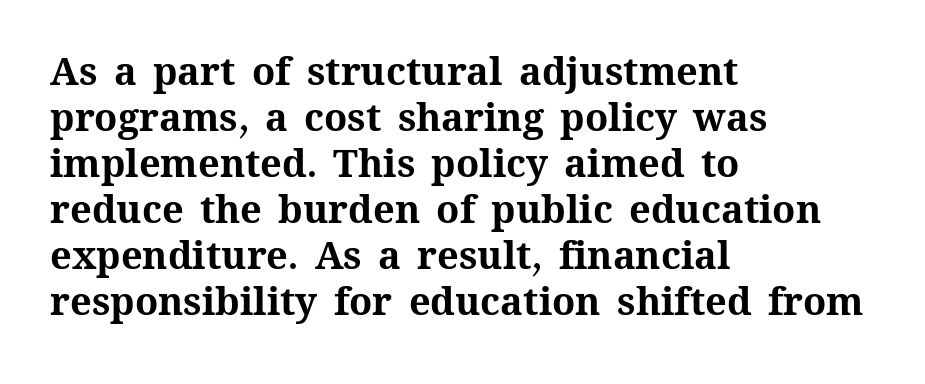
{"italic": "no", "bold": "yes", "weight": "bold", "width": "normal", "stroke_contrast": "medium", "x_height": "medium", "monospaced": "no", "underline": "no", "align": "left", "line_spacing_ratio": 1.21, "letter_spacing": "normal", "letter_spacing_em": 0.0, "glyph_px": 38}
